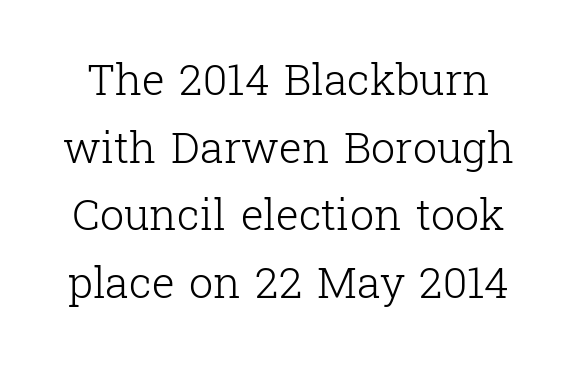
Compared with a typical body face, this is equally light or lighter still. Spacing between characters is what you'd get straight out of the box. A typesetter would call this proportional, since set widths differ per character. Italic: no, the glyphs are upright roman.
